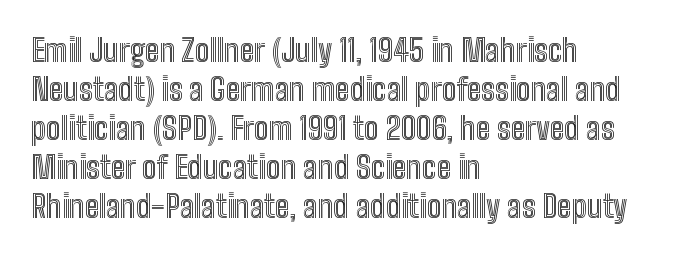
{"italic": "no", "width": "condensed", "x_height": "medium", "monospaced": "no", "underline": "no", "align": "left", "line_spacing": "normal", "line_spacing_ratio": 1.26, "letter_spacing": "normal", "letter_spacing_em": 0.0, "glyph_px": 31}
